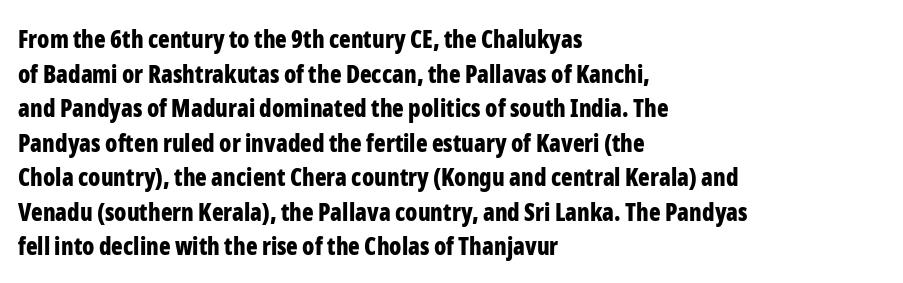
Rule under the text: the space is simply empty. Nothing unusual about the tracking: characters are spaced as the font intends. Leading: standard. This sample uses an upright cut, with every glyph sitting square on the baseline. Set as a true bold cut, around the 700 mark. Line beginnings align vertically; line endings do not.
